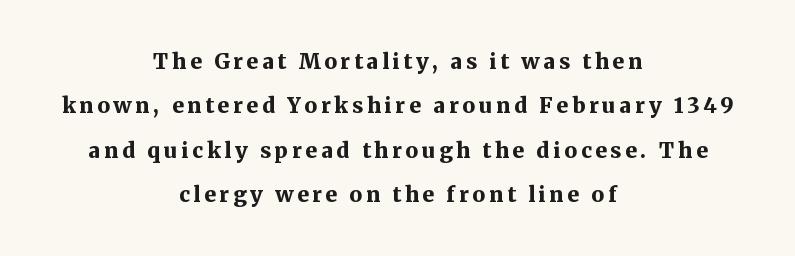
{"italic": "no", "bold": "yes", "underline": "no", "align": "center", "line_spacing": "loose", "line_spacing_ratio": 2.11, "glyph_px": 21}
